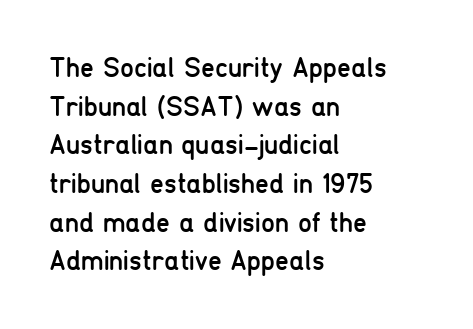
Q: Is the text bold? A: No.
Q: Is the text italic (slanted)? A: No, it is upright.
Q: Is the typeface a serif or a sans-serif typeface? A: Sans-serif.
Q: Is the text underlined? A: No.
Q: How is the paragraph aligned? A: Left-aligned.
Q: Is the spacing between letters normal or unusually wide? A: Normal.
Q: Is the spacing between lines tight, normal or loose? A: Normal.
Q: Width (condensed, normal, or wide)? A: Condensed.
Q: Stroke contrast? A: Low.
Q: x-height? A: Medium.
Q: Monospaced? A: No.
